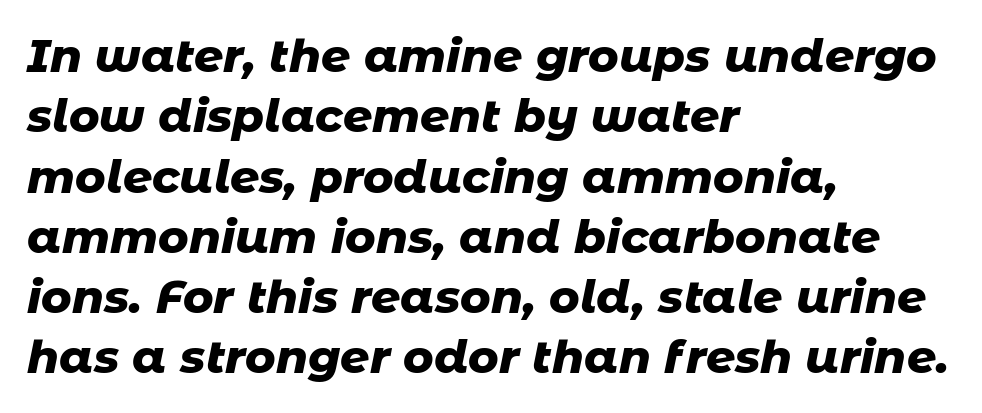
{"italic": "yes", "lean": "right", "slant_degrees": 11, "bold": "yes", "weight": "heavy", "width": "normal", "stroke_contrast": "low", "x_height": "medium", "monospaced": "no", "underline": "no", "align": "left", "line_spacing": "normal", "line_spacing_ratio": 1.31, "letter_spacing": "normal", "letter_spacing_em": 0.0, "glyph_px": 46}
